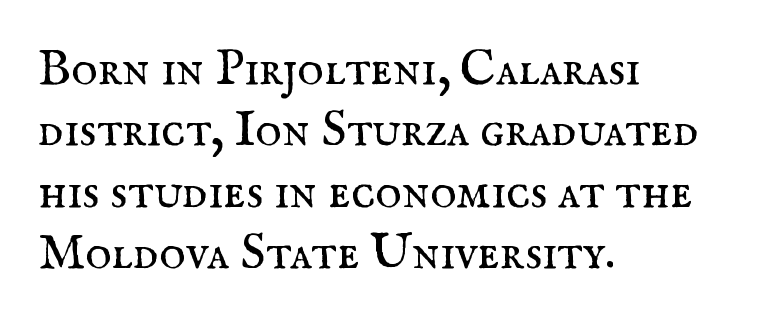
{"serif": "yes", "italic": "no", "bold": "no", "weight": "regular", "width": "normal", "stroke_contrast": "medium", "x_height": "small", "monospaced": "no", "underline": "no", "align": "left", "line_spacing_ratio": 1.23, "letter_spacing": "normal", "letter_spacing_em": 0.0, "glyph_px": 50}
